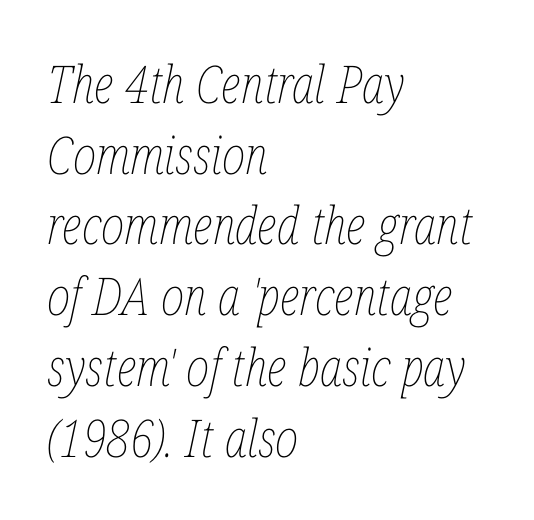
Q: Is the text bold? A: No.
Q: Is the text italic (slanted)? A: Yes, it leans right by about 12 degrees.
Q: Is the text underlined? A: No.
Q: How is the paragraph aligned? A: Left-aligned.
Q: Is the spacing between letters normal or unusually wide? A: Normal.
Q: Is the spacing between lines tight, normal or loose? A: Normal.
Q: Width (condensed, normal, or wide)? A: Condensed.
Q: Stroke contrast? A: Low.
Q: x-height? A: Medium.
Q: Monospaced? A: No.
